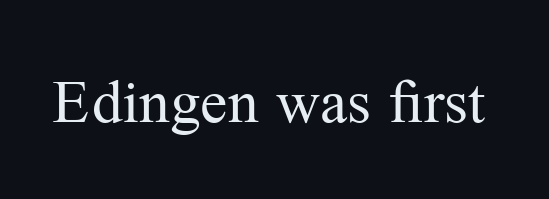
{"serif": "yes", "italic": "no", "bold": "no", "weight": "regular", "width": "normal", "stroke_contrast": "medium", "x_height": "medium", "monospaced": "no", "underline": "no", "letter_spacing": "normal", "letter_spacing_em": 0.0, "glyph_px": 61}
